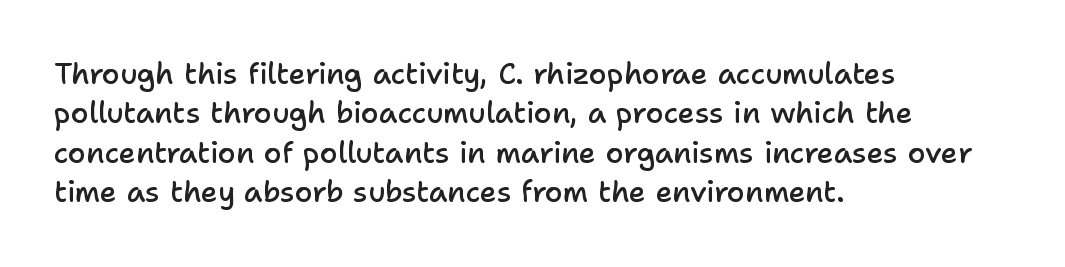
The setting favours the left margin, as ordinary paragraphs usually do. Reading down the column, the eye jumps a familiar distance to each next line. Regarding serifs, this sample does without them. This rendering features lettering with no underline. Heft: intermediate — a semibold.
